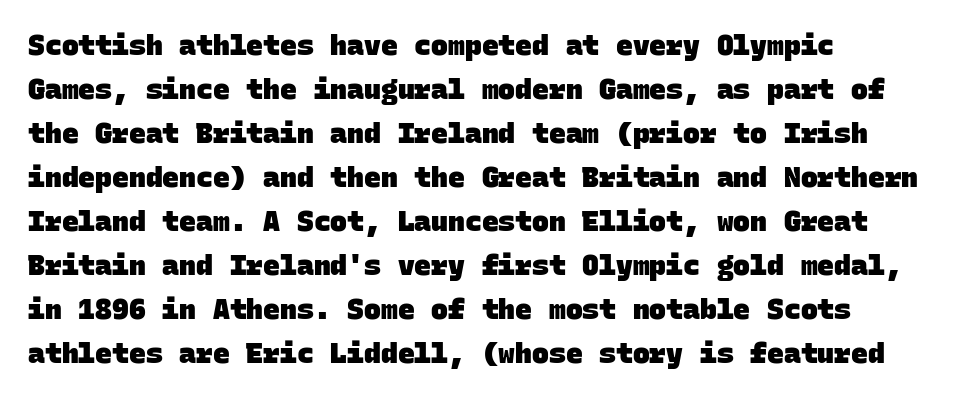
{"serif": "no", "bold": "yes", "weight": "heavy", "width": "normal", "stroke_contrast": "low", "x_height": "large", "monospaced": "yes", "underline": "no", "align": "left", "line_spacing": "normal", "line_spacing_ratio": 1.57, "letter_spacing": "normal", "letter_spacing_em": 0.0, "glyph_px": 28}
